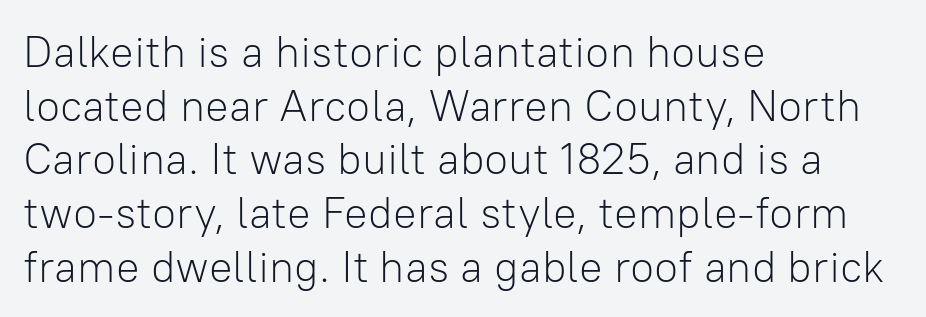
The image shows 44 px light sans-serif type, upright; set left-aligned, line spacing 1.22x, normal letter spacing, not underlined; low stroke contrast and a medium x-height.
